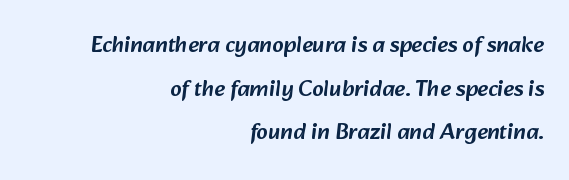
Each line ends at the same right margin while the left side varies. Underlining? Definitely not there. Default kerning and tracking; the words read as compact shapes. What's the leading like? Stretched, with rows far apart.
